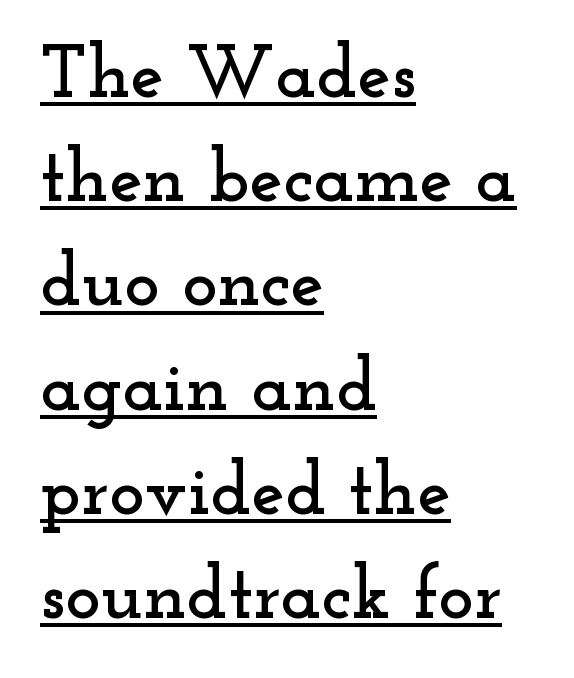
Q: Is the text italic (slanted)? A: No, it is upright.
Q: Is the typeface a serif or a sans-serif typeface? A: Serif.
Q: Is the text underlined? A: Yes.
Q: How is the paragraph aligned? A: Left-aligned.
Q: Is the spacing between letters normal or unusually wide? A: Normal.
Q: Is the spacing between lines tight, normal or loose? A: Normal.
Q: Width (condensed, normal, or wide)? A: Wide.
Q: Stroke contrast? A: Low.
Q: x-height? A: Small.
Q: Monospaced? A: No.
